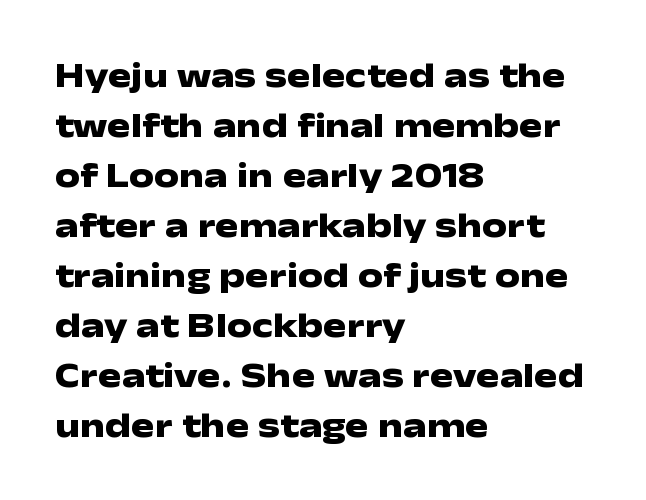
The image shows 35 px heavy, wide sans-serif type, upright; set left-aligned, normal line spacing (1.43x), normal letter spacing, not underlined; low stroke contrast and a medium x-height.
